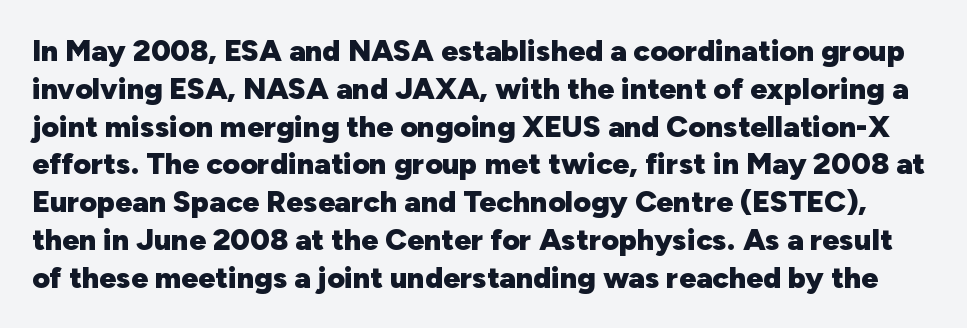
{"serif": "no", "italic": "no", "bold": "yes", "weight": "heavy", "width": "normal", "stroke_contrast": "low", "x_height": "medium", "monospaced": "no", "underline": "no", "line_spacing": "normal", "line_spacing_ratio": 1.26, "letter_spacing": "normal", "letter_spacing_em": 0.0, "glyph_px": 30}
